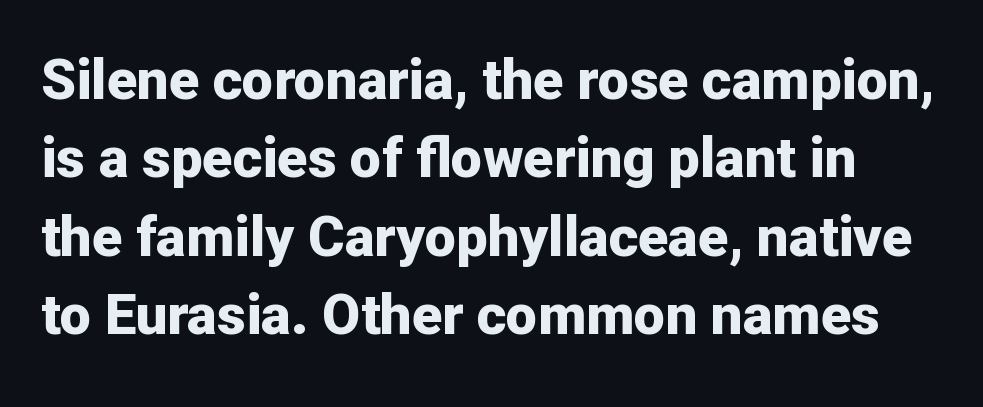
The image shows 56 px bold sans-serif type, upright; set normal line spacing (1.4x), normal letter spacing, not underlined; low stroke contrast and a medium x-height.
